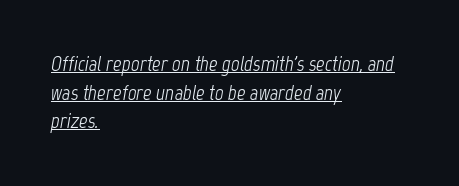
{"italic": "yes", "lean": "right", "slant_degrees": 12, "bold": "no", "underline": "yes", "align": "left", "line_spacing": "normal", "line_spacing_ratio": 1.36, "letter_spacing": "normal", "letter_spacing_em": 0.0, "glyph_px": 21}
